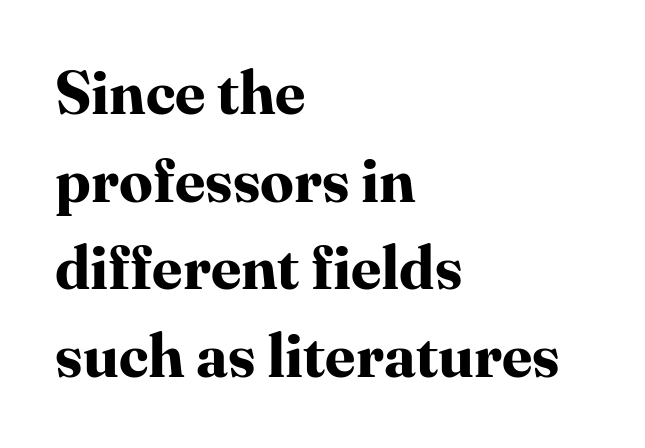
The image shows 60 px bold serif type, upright; set left-aligned, normal line spacing (1.46x), normal letter spacing, not underlined; high stroke contrast and a medium x-height.
